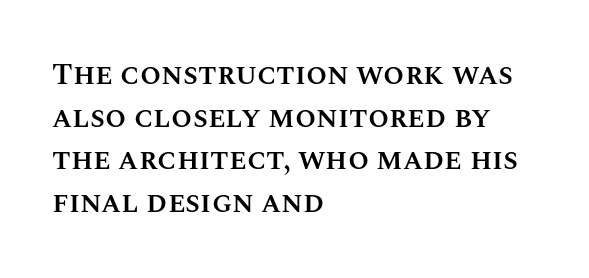
The image shows 30 px semibold type, upright; set left-aligned, normal line spacing (1.42x), normal letter spacing, not underlined; medium stroke contrast and a large x-height.
